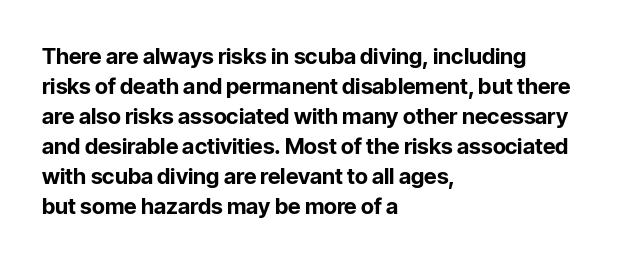
The image shows 22 px bold type, upright; set left-aligned, normal line spacing (1.36x), normal letter spacing, not underlined.
